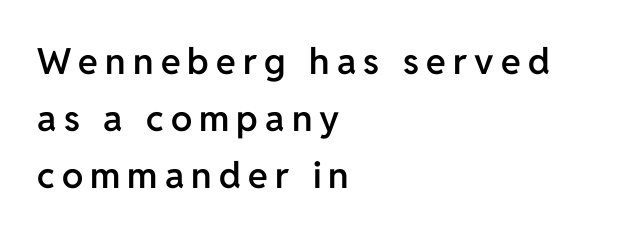
The image shows 36 px semibold sans-serif type, upright; set left-aligned, normal line spacing (1.59x), unusually wide letter spacing (+0.2 em), not underlined; low stroke contrast and a medium x-height.
